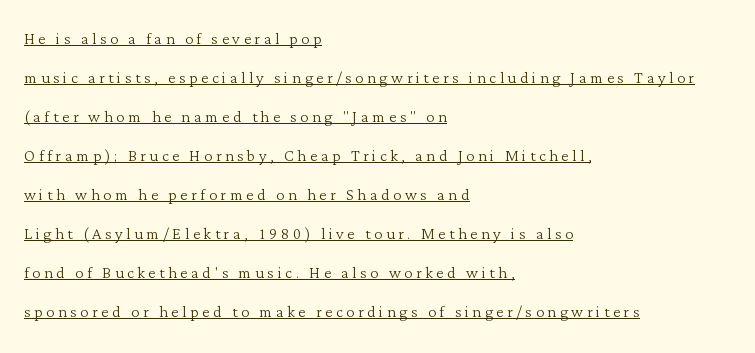
Q: Is the text bold? A: No.
Q: Is the text italic (slanted)? A: No, it is upright.
Q: Is the text underlined? A: Yes.
Q: How is the paragraph aligned? A: Left-aligned.
